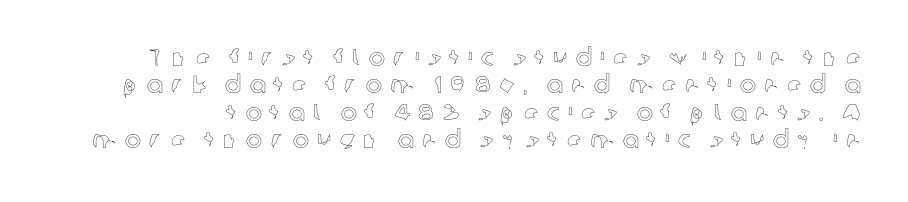
The image shows 24 px text type, upright; set tight line spacing (1.14x), unusually wide letter spacing (+0.34 em), not underlined.
